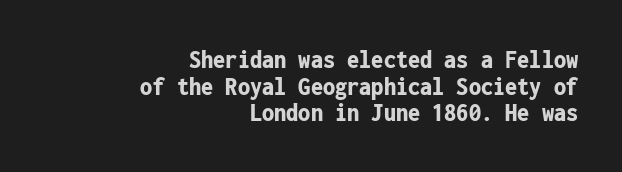
{"italic": "no", "bold": "yes", "underline": "no", "align": "right", "line_spacing": "tight", "line_spacing_ratio": 0.99, "letter_spacing": "normal", "letter_spacing_em": 0.0, "glyph_px": 27}
